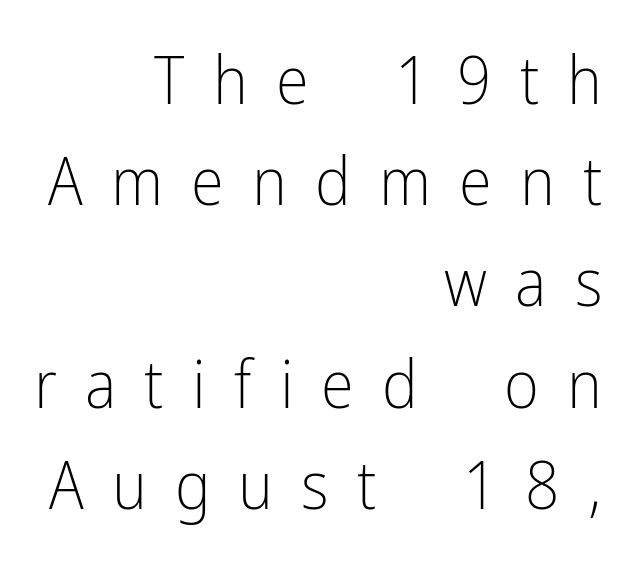
Q: Is the text bold? A: No.
Q: Is the text italic (slanted)? A: No, it is upright.
Q: Is the typeface a serif or a sans-serif typeface? A: Sans-serif.
Q: Is the text underlined? A: No.
Q: How is the paragraph aligned? A: Right-aligned.
Q: Is the spacing between letters normal or unusually wide? A: Unusually wide.
Q: Is the spacing between lines tight, normal or loose? A: Normal.
Q: Width (condensed, normal, or wide)? A: Condensed.
Q: Stroke contrast? A: Low.
Q: x-height? A: Medium.
Q: Monospaced? A: No.
